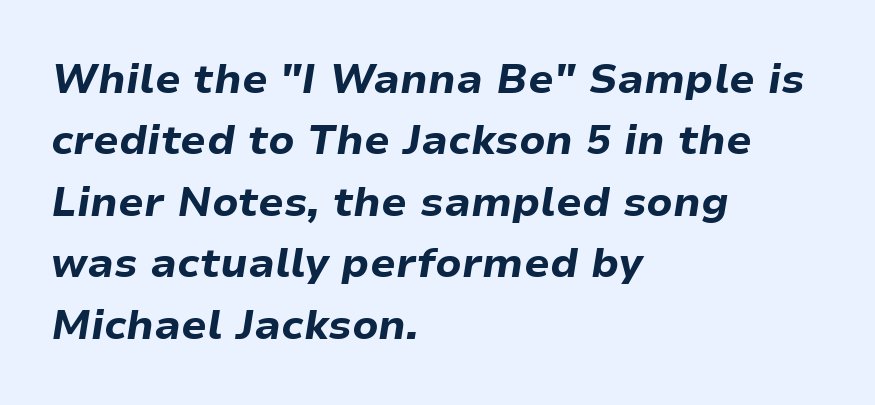
The image shows 41 px bold type, italic (leaning right); set left-aligned, normal line spacing (1.5x), normal letter spacing, not underlined; low stroke contrast and a medium x-height.
